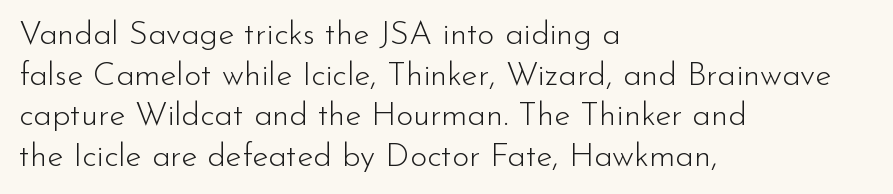
{"serif": "no", "italic": "no", "bold": "no", "weight": "light", "width": "normal", "stroke_contrast": "low", "x_height": "small", "monospaced": "no", "underline": "no", "align": "left", "line_spacing_ratio": 1.23, "letter_spacing": "normal", "letter_spacing_em": 0.0, "glyph_px": 33}
